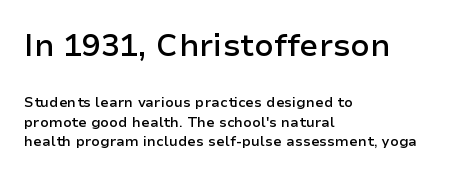
The image shows 31 px semibold sans-serif type, upright; set left-aligned, normal line spacing (1.4x), normal letter spacing, not underlined; the first (top) block is 2.21x larger; low stroke contrast and a medium x-height.
